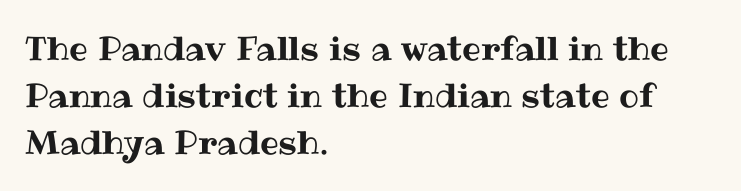
Q: Is the text italic (slanted)? A: No, it is upright.
Q: Is the text underlined? A: No.
Q: How is the paragraph aligned? A: Left-aligned.
Q: Is the spacing between letters normal or unusually wide? A: Normal.
Q: Is the spacing between lines tight, normal or loose? A: Normal.
Q: Width (condensed, normal, or wide)? A: Normal.
Q: Stroke contrast? A: Medium.
Q: x-height? A: Medium.
Q: Monospaced? A: No.
